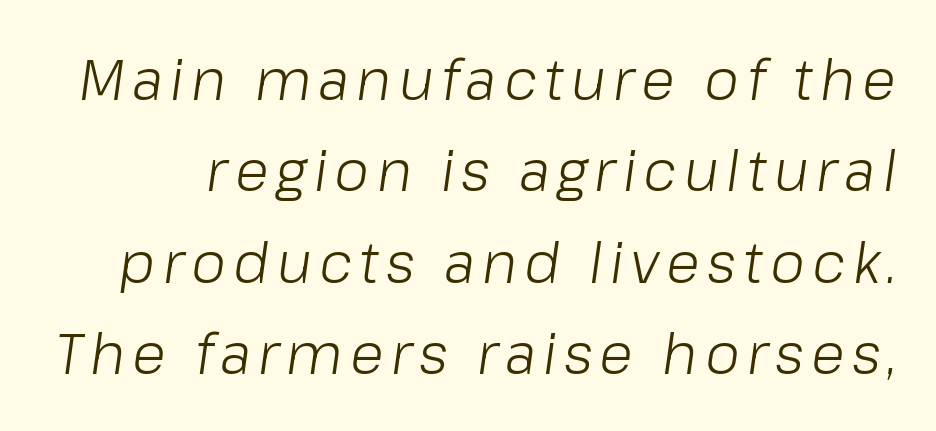
Q: Is the text bold? A: No.
Q: Is the text italic (slanted)? A: Yes, it leans right by about 8 degrees.
Q: Is the text underlined? A: No.
Q: Is the spacing between lines tight, normal or loose? A: Normal.
Q: Width (condensed, normal, or wide)? A: Normal.
Q: Stroke contrast? A: Low.
Q: x-height? A: Medium.
Q: Monospaced? A: No.
